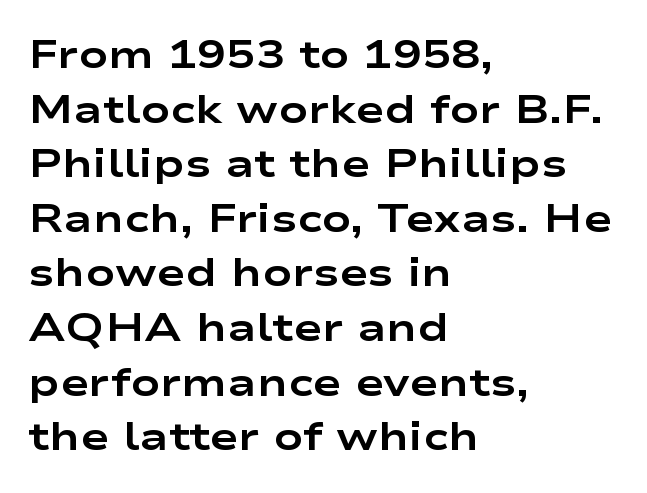
The image shows 39 px bold, wide sans-serif type, upright; set left-aligned, normal line spacing (1.4x), normal letter spacing, not underlined; low stroke contrast and a medium x-height.
